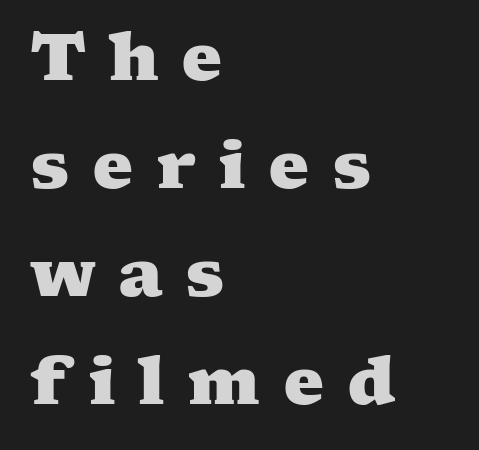
{"serif": "yes", "bold": "yes", "weight": "heavy", "width": "wide", "stroke_contrast": "medium", "x_height": "medium", "monospaced": "no", "underline": "no", "align": "left", "line_spacing": "normal", "line_spacing_ratio": 1.66, "letter_spacing": "wide", "letter_spacing_em": 0.34, "glyph_px": 65}
